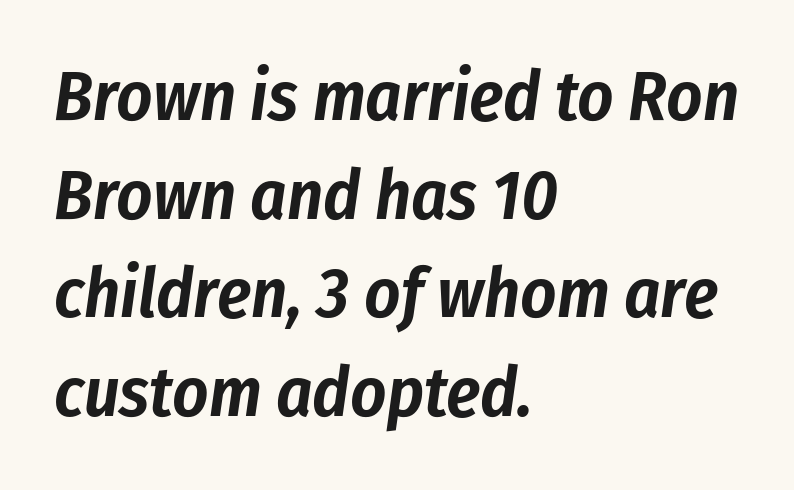
{"italic": "yes", "lean": "right", "slant_degrees": 8, "width": "condensed", "stroke_contrast": "low", "x_height": "medium", "monospaced": "no", "underline": "no", "align": "left", "line_spacing": "normal", "line_spacing_ratio": 1.41, "letter_spacing": "normal", "letter_spacing_em": 0.0, "glyph_px": 70}
